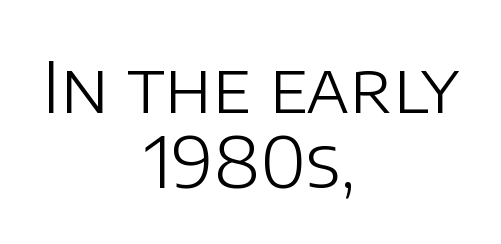
{"serif": "no", "italic": "no", "bold": "no", "weight": "light", "width": "normal", "stroke_contrast": "low", "x_height": "large", "monospaced": "no", "underline": "no", "align": "center", "line_spacing": "tight", "line_spacing_ratio": 1.07, "letter_spacing": "normal", "letter_spacing_em": 0.0, "glyph_px": 70}
